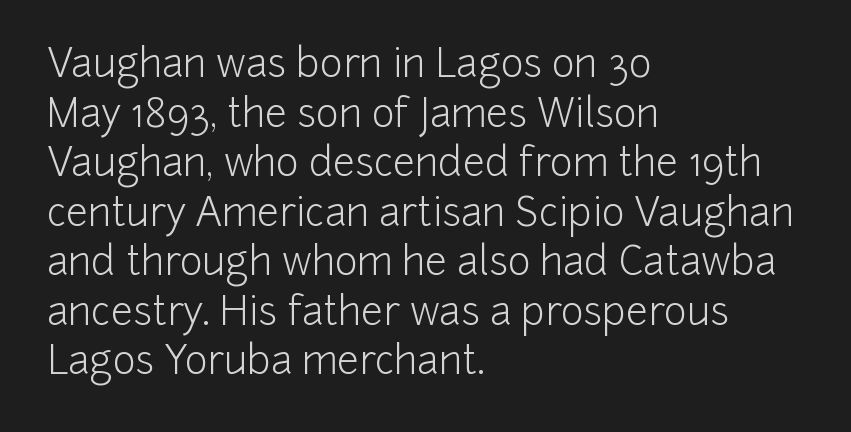
The image shows 39 px light sans-serif type, upright; set left-aligned, normal line spacing (1.27x), normal letter spacing, not underlined; low stroke contrast and a medium x-height.
